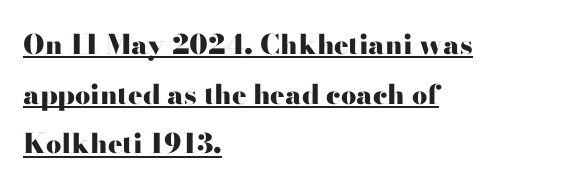
{"italic": "no", "bold": "yes", "underline": "yes", "align": "left", "line_spacing_ratio": 1.84, "letter_spacing": "normal", "letter_spacing_em": 0.0, "glyph_px": 27}
